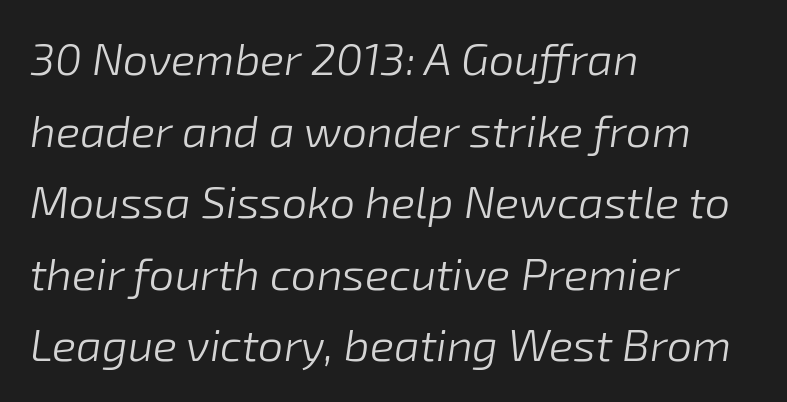
Vertically, the passage feels balanced, rows spaced as you'd expect. The foot of each line stays bare and open. In CSS terms this would be text-align: left. Words appear dense and cohesive because spacing is normal.
